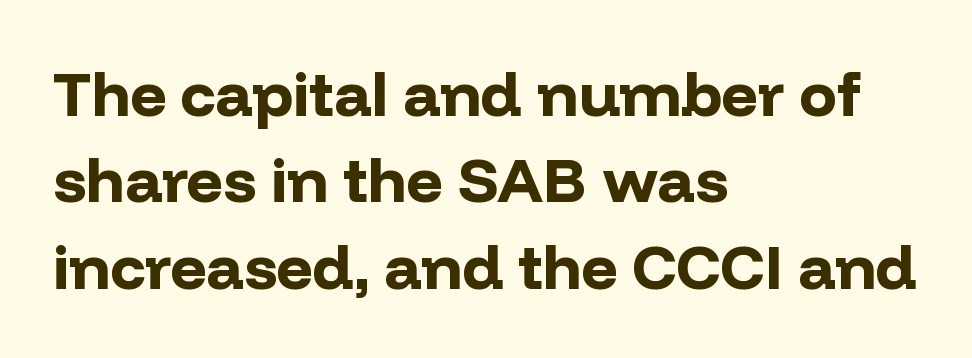
The image shows 63 px bold sans-serif type, upright; set left-aligned, normal line spacing (1.37x), normal letter spacing, not underlined; low stroke contrast and a medium x-height.
